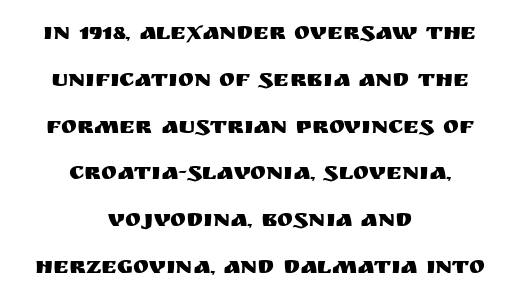
Q: Is the text italic (slanted)? A: No, it is upright.
Q: Is the text underlined? A: No.
Q: How is the paragraph aligned? A: Centered.
Q: Is the spacing between letters normal or unusually wide? A: Normal.
Q: Is the spacing between lines tight, normal or loose? A: Loose.
